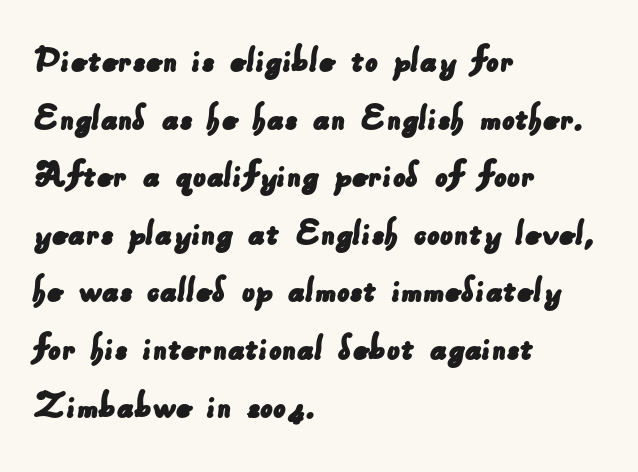
Q: Is the typeface a serif or a sans-serif typeface? A: Sans-serif.
Q: Is the text underlined? A: No.
Q: How is the paragraph aligned? A: Left-aligned.
Q: Is the spacing between letters normal or unusually wide? A: Normal.
Q: Is the spacing between lines tight, normal or loose? A: Normal.
Q: Width (condensed, normal, or wide)? A: Normal.
Q: Stroke contrast? A: Low.
Q: x-height? A: Small.
Q: Monospaced? A: No.
